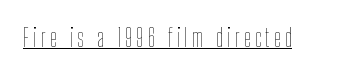
Q: Is the text bold? A: No.
Q: Is the text italic (slanted)? A: No, it is upright.
Q: Is the text underlined? A: Yes.
